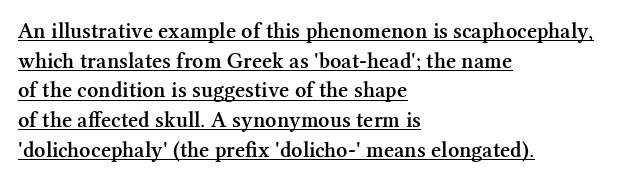
The image shows 22 px text type, upright; set left-aligned, normal line spacing (1.35x), normal letter spacing, underlined.
